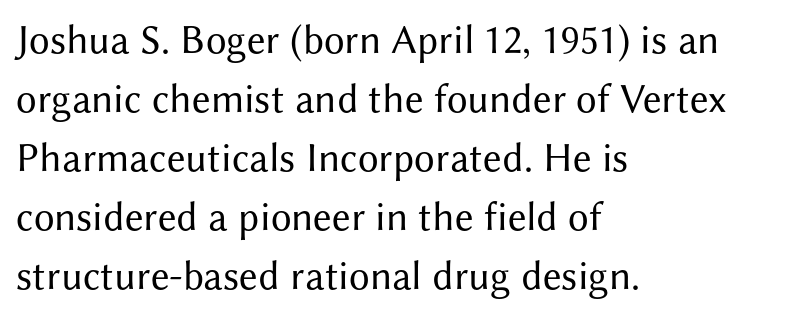
The image shows 41 px regular-weight sans-serif type, upright; set left-aligned, normal line spacing (1.44x), normal letter spacing, not underlined; medium stroke contrast and a medium x-height.
